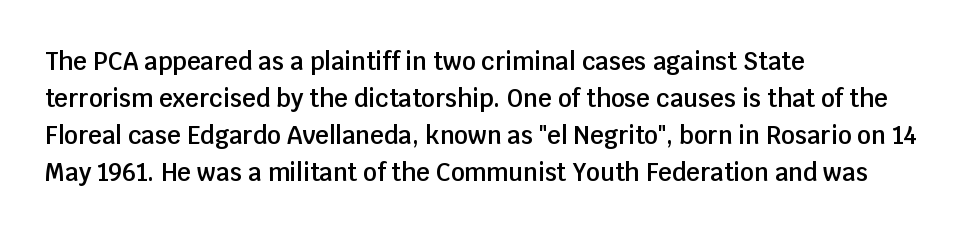
Leading matches the norm, producing a regular column. This is roman type, the default non-slanted kind. Students, note that the glyphs here touch the page at normal intervals. Anything drawn beneath the words? Only blank space.
